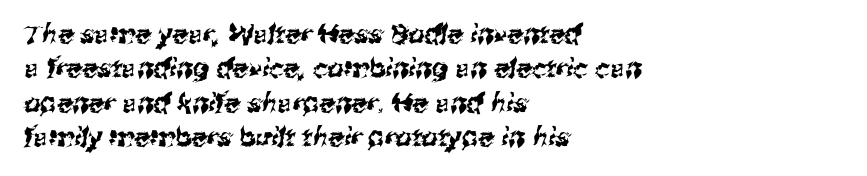
The image shows 26 px text type; set left-aligned, normal line spacing (1.32x), normal letter spacing, not underlined.
